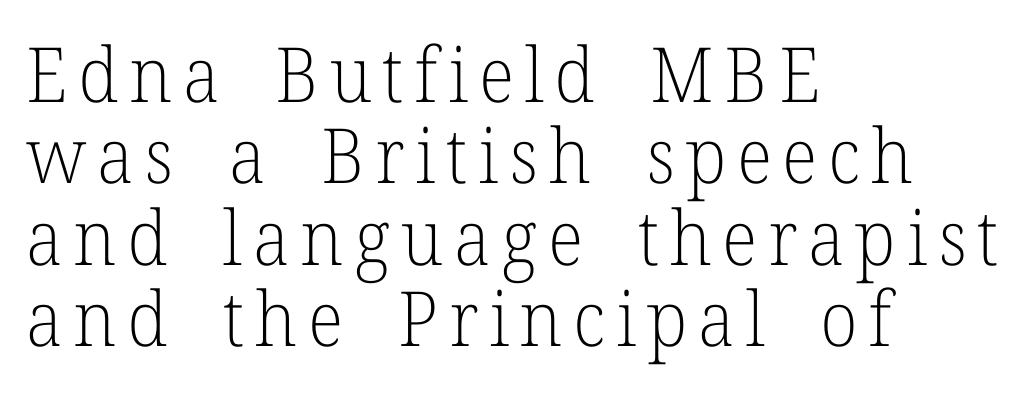
The image shows 76 px light serif type, upright; set left-aligned, tight line spacing (1.07x), not underlined; low stroke contrast and a medium x-height.
